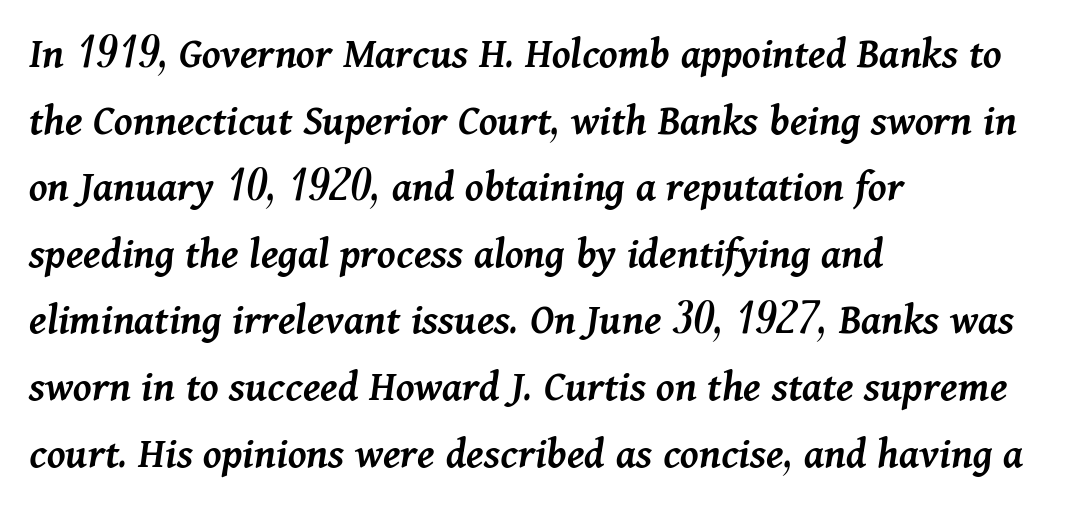
Line beginnings align vertically; line endings do not. The face used here has a pronounced slope to its letters. The rendering uses natural spacing where letterforms have individual widths. The space between consecutive lines is moderate. Stems and bowls a touch heavier than normal — semibold.
